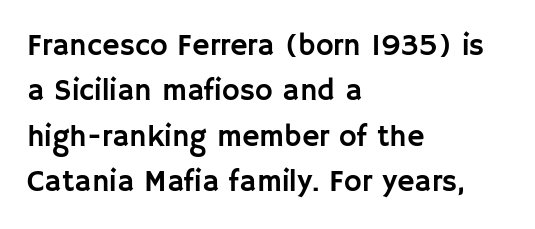
Every row of glyphs begins at an identical x-position on the left. Varying glyph widths throughout — classic text-font behaviour. The tracking reads as untouched default to a designer's eye. I'd call this a sans setting — the letters go barefoot. Type without underlining.
